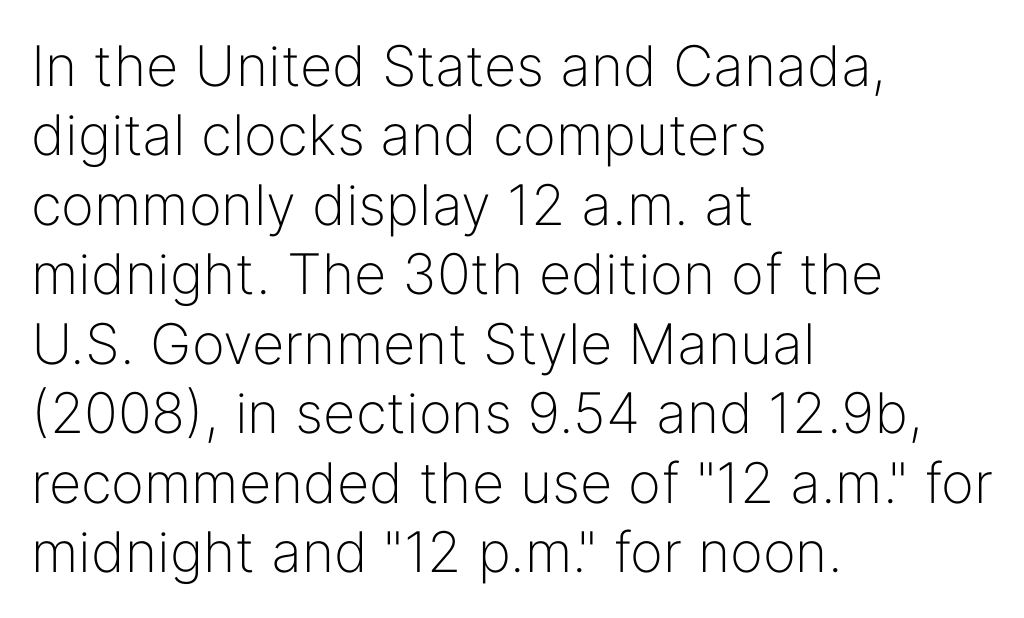
Q: Is the text bold? A: No.
Q: Is the text italic (slanted)? A: No, it is upright.
Q: Is the typeface a serif or a sans-serif typeface? A: Sans-serif.
Q: Is the text underlined? A: No.
Q: How is the paragraph aligned? A: Left-aligned.
Q: Is the spacing between letters normal or unusually wide? A: Normal.
Q: Width (condensed, normal, or wide)? A: Normal.
Q: Stroke contrast? A: Low.
Q: x-height? A: Medium.
Q: Monospaced? A: No.
